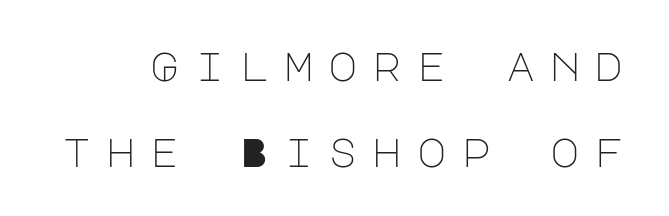
Q: Is the text bold? A: No.
Q: Is the text italic (slanted)? A: No, it is upright.
Q: Is the typeface a serif or a sans-serif typeface? A: Sans-serif.
Q: Is the text underlined? A: No.
Q: Is the spacing between letters normal or unusually wide? A: Unusually wide.
Q: Is the spacing between lines tight, normal or loose? A: Loose.
Q: Width (condensed, normal, or wide)? A: Normal.
Q: Stroke contrast? A: Low.
Q: x-height? A: Large.
